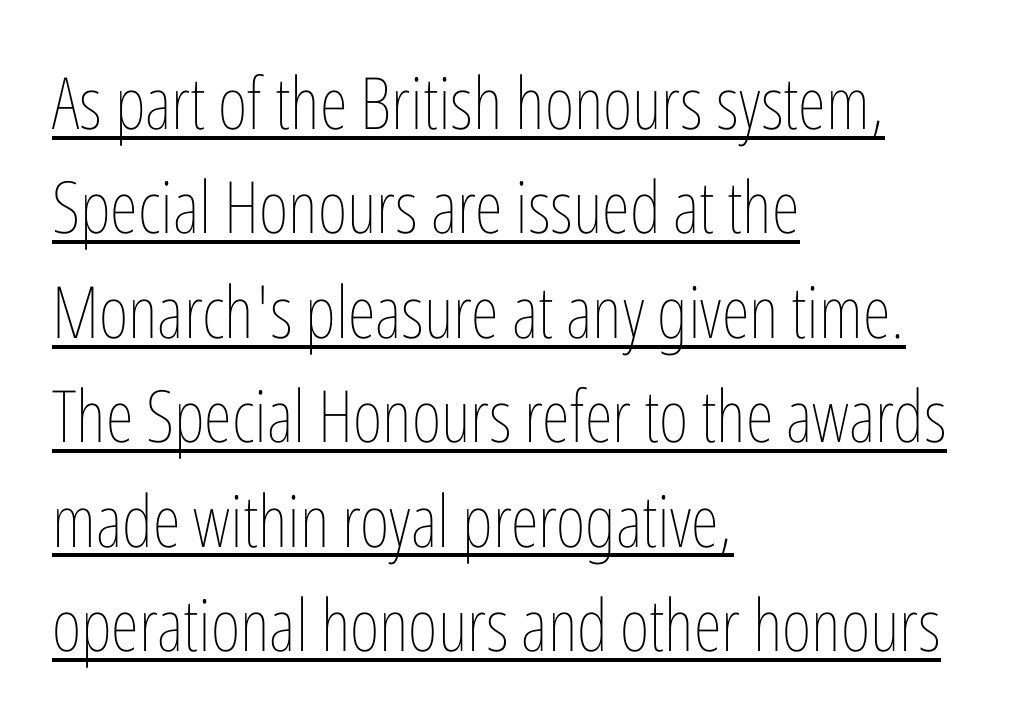
Q: Is the text bold? A: No.
Q: Is the text italic (slanted)? A: No, it is upright.
Q: Is the text underlined? A: Yes.
Q: How is the paragraph aligned? A: Left-aligned.
Q: Is the spacing between letters normal or unusually wide? A: Normal.
Q: Is the spacing between lines tight, normal or loose? A: Normal.
Q: Width (condensed, normal, or wide)? A: Condensed.
Q: Stroke contrast? A: Low.
Q: x-height? A: Medium.
Q: Monospaced? A: No.
